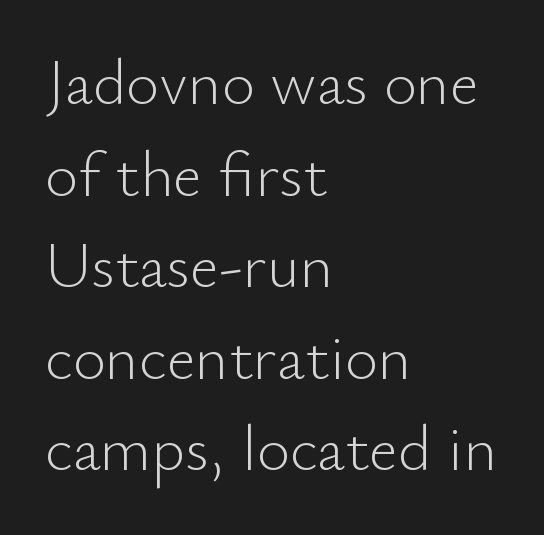
{"serif": "no", "italic": "no", "bold": "no", "weight": "light", "width": "normal", "stroke_contrast": "low", "x_height": "small", "monospaced": "no", "underline": "no", "align": "left", "line_spacing": "normal", "line_spacing_ratio": 1.43, "letter_spacing": "normal", "letter_spacing_em": 0.0, "glyph_px": 64}
